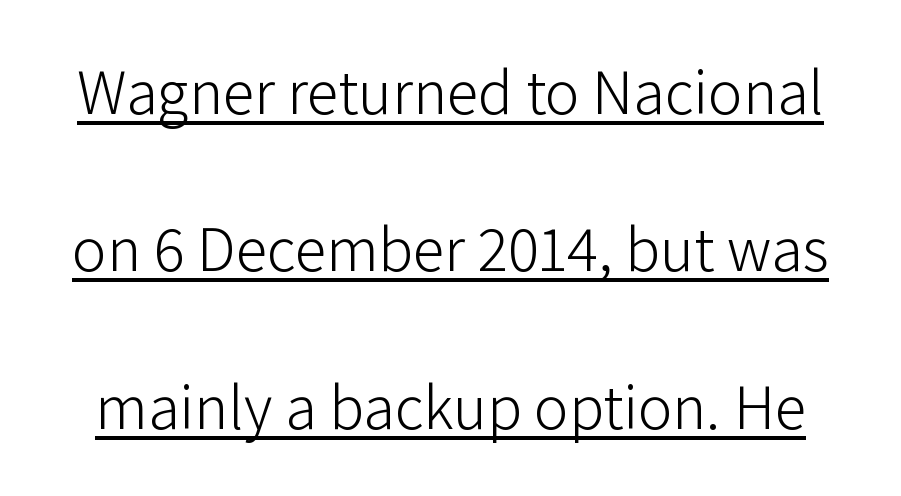
Classification — sans serif. Letters have the restrained weight of plain body copy at most. Leading is clearly above the norm, producing a sparse column. The type sits square on the baseline with zero lean. Note the varied advance widths — an 'i' is clearly narrower than an 'm'.
